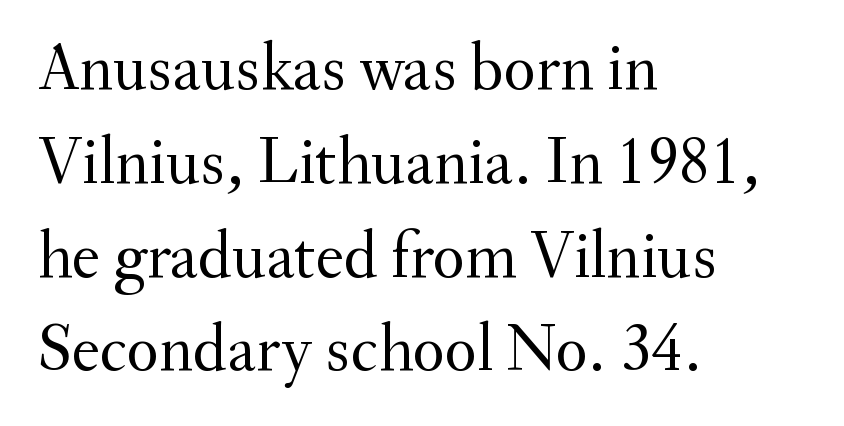
It's the straight-up-and-down kind of type. Line spacing here is normal. Only glyphs here, with clear space below each row. Letters have the restrained weight of plain body copy at most.
